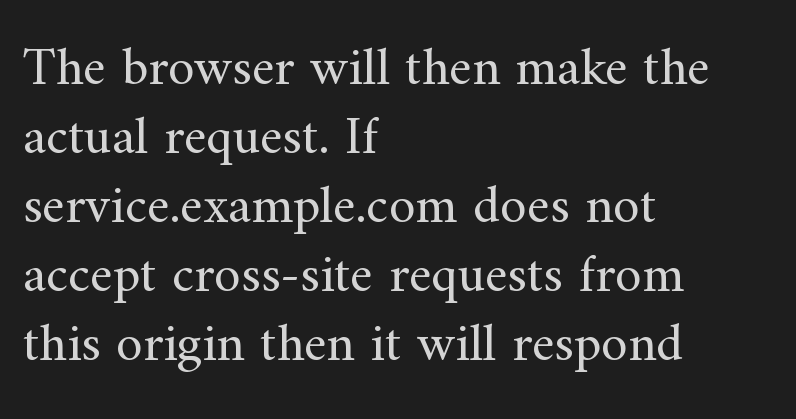
Q: Is the text bold? A: No.
Q: Is the text italic (slanted)? A: No, it is upright.
Q: Is the typeface a serif or a sans-serif typeface? A: Serif.
Q: Is the text underlined? A: No.
Q: How is the paragraph aligned? A: Left-aligned.
Q: Is the spacing between letters normal or unusually wide? A: Normal.
Q: Is the spacing between lines tight, normal or loose? A: Normal.
Q: Width (condensed, normal, or wide)? A: Normal.
Q: Stroke contrast? A: Medium.
Q: x-height? A: Small.
Q: Monospaced? A: No.
